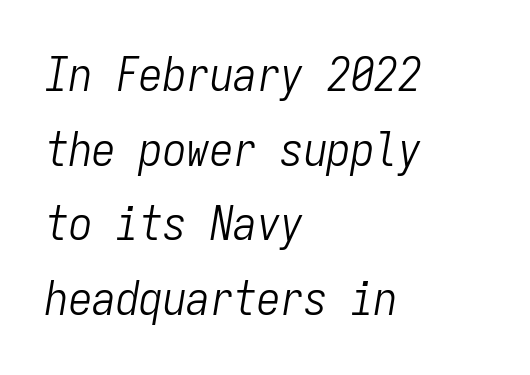
Q: Is the text bold? A: No.
Q: Is the text italic (slanted)? A: Yes, it leans right by about 9 degrees.
Q: Is the text underlined? A: No.
Q: How is the paragraph aligned? A: Left-aligned.
Q: Is the spacing between letters normal or unusually wide? A: Normal.
Q: Is the spacing between lines tight, normal or loose? A: Normal.
Q: Width (condensed, normal, or wide)? A: Condensed.
Q: Stroke contrast? A: Low.
Q: x-height? A: Medium.
Q: Monospaced? A: Yes.
